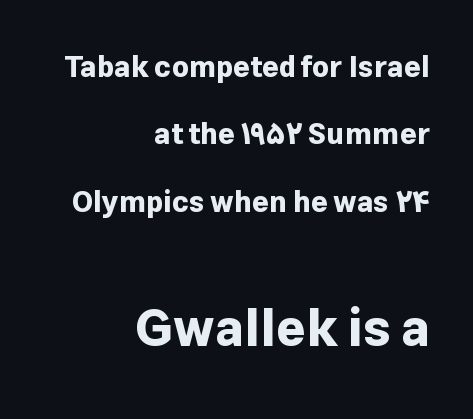
{"serif": "no", "italic": "no", "bold": "yes", "weight": "bold", "width": "normal", "stroke_contrast": "low", "x_height": "medium", "monospaced": "no", "underline": "no", "align": "right", "line_spacing": "loose", "line_spacing_ratio": 2.32, "letter_spacing": "normal", "letter_spacing_em": 0.0, "larger_block": "second", "size_ratio": 1.76, "glyph_px": 51}
